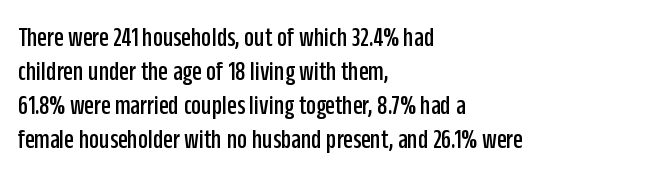
{"serif": "no", "italic": "no", "width": "condensed", "stroke_contrast": "low", "x_height": "large", "monospaced": "no", "underline": "no", "align": "left", "line_spacing_ratio": 1.21, "letter_spacing": "normal", "letter_spacing_em": 0.0, "glyph_px": 28}
